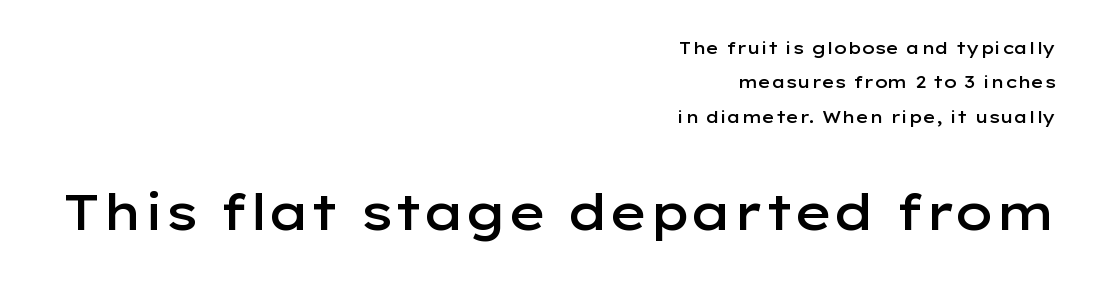
{"serif": "no", "italic": "no", "bold": "semi", "weight": "semibold", "width": "wide", "stroke_contrast": "low", "x_height": "medium", "monospaced": "no", "underline": "no", "align": "right", "line_spacing": "loose", "line_spacing_ratio": 2.02, "letter_spacing": "normal", "letter_spacing_em": 0.0, "larger_block": "second", "size_ratio": 2.94, "glyph_px": 50}
